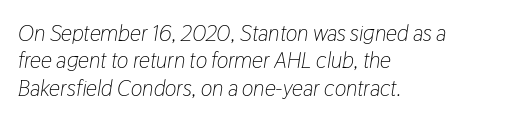
The image shows 22 px text type, italic (leaning right); set left-aligned, line spacing 1.24x, normal letter spacing, not underlined.
